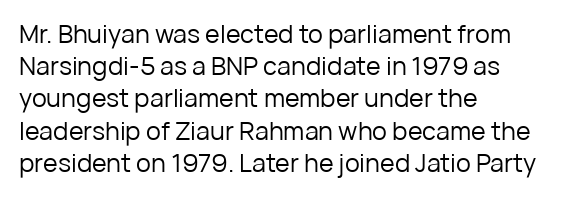
The image shows 25 px text type, upright; set left-aligned, normal line spacing (1.29x), normal letter spacing, not underlined.
